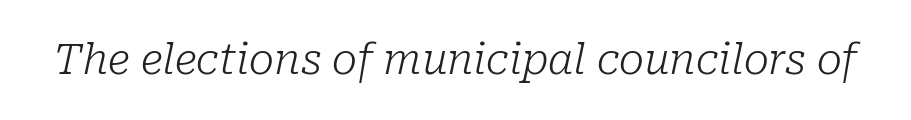
The image shows 42 px light serif type, italic (leaning right); set normal letter spacing, not underlined; low stroke contrast and a medium x-height.
